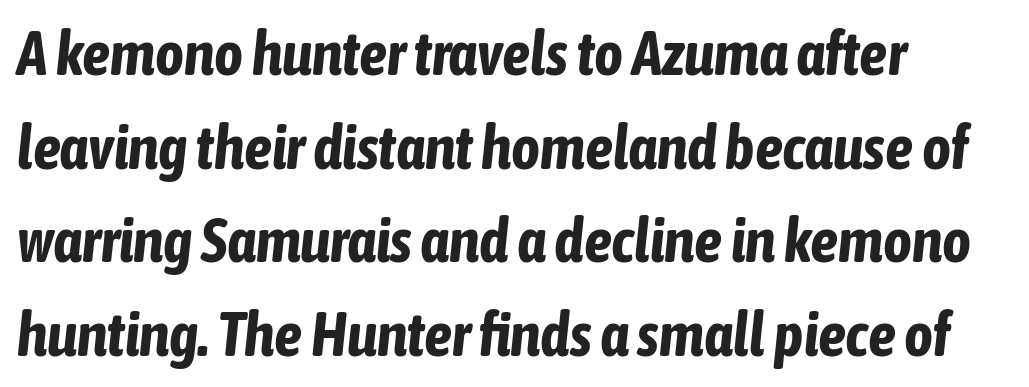
{"italic": "yes", "lean": "right", "slant_degrees": 6, "bold": "yes", "weight": "bold", "width": "condensed", "stroke_contrast": "low", "x_height": "medium", "monospaced": "no", "underline": "no", "align": "left", "line_spacing": "normal", "line_spacing_ratio": 1.51, "letter_spacing": "normal", "letter_spacing_em": 0.0, "glyph_px": 62}
